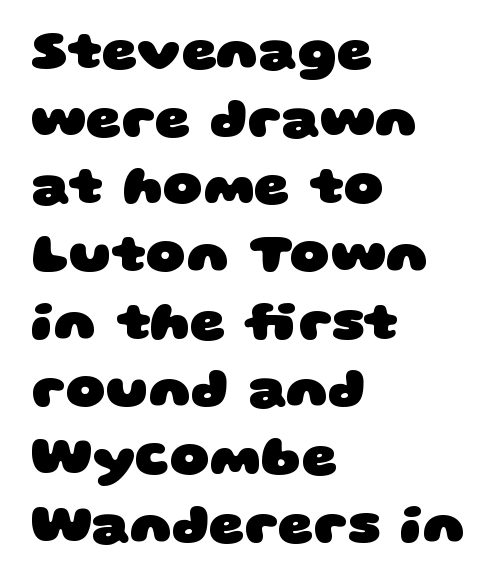
Q: Is the text bold? A: Yes.
Q: Is the typeface a serif or a sans-serif typeface? A: Sans-serif.
Q: Is the text underlined? A: No.
Q: How is the paragraph aligned? A: Left-aligned.
Q: Is the spacing between letters normal or unusually wide? A: Normal.
Q: Width (condensed, normal, or wide)? A: Wide.
Q: Stroke contrast? A: Low.
Q: x-height? A: Large.
Q: Monospaced? A: No.
